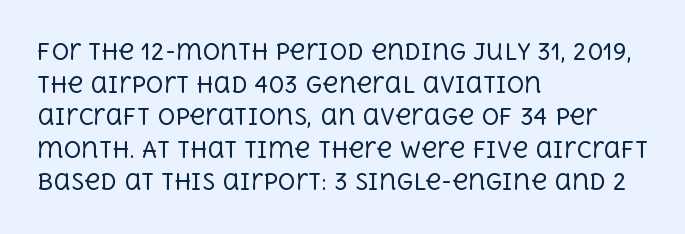
The image shows 22 px text type, upright; set left-aligned, normal line spacing (1.48x), normal letter spacing, not underlined.
